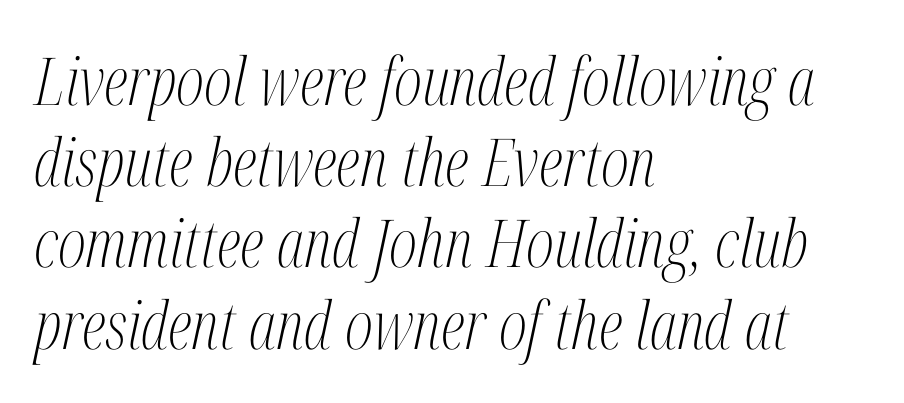
{"serif": "yes", "italic": "yes", "lean": "right", "slant_degrees": 12, "bold": "no", "weight": "light", "width": "condensed", "stroke_contrast": "medium", "x_height": "medium", "monospaced": "no", "underline": "no", "align": "left", "line_spacing_ratio": 1.23, "letter_spacing": "normal", "letter_spacing_em": 0.0, "glyph_px": 66}
